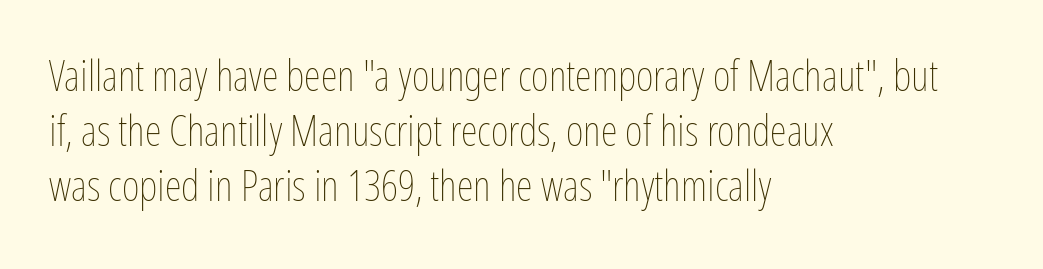
The image shows 43 px thin, condensed type, upright; set left-aligned, normal line spacing (1.28x), normal letter spacing, not underlined; low stroke contrast and a medium x-height.
